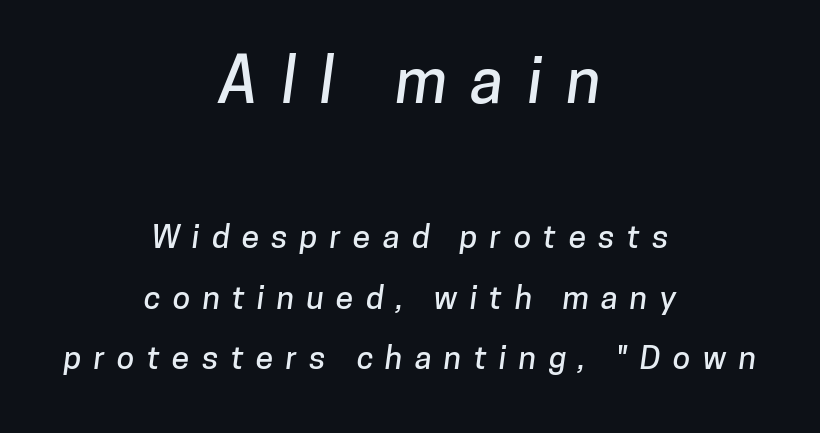
The image shows 63 px sans-serif type; set centered, line spacing 1.89x, unusually wide letter spacing (+0.38 em), not underlined; the first (top) block is 1.97x larger; low stroke contrast and a medium x-height.
